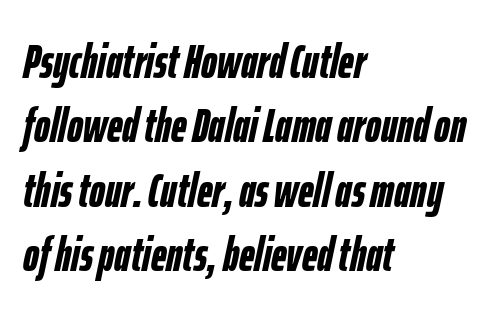
The image shows 48 px semibold, condensed type, italic (leaning right); set left-aligned, normal line spacing (1.34x), normal letter spacing, not underlined; low stroke contrast and a medium x-height.
